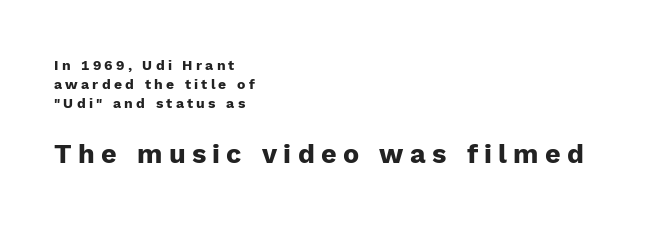
Q: Is the text bold? A: Yes.
Q: Is the text italic (slanted)? A: No, it is upright.
Q: Is the text underlined? A: No.
Q: How is the paragraph aligned? A: Left-aligned.
Q: Is the spacing between letters normal or unusually wide? A: Unusually wide.
Q: Is the spacing between lines tight, normal or loose? A: Normal.
Q: Which block of text is set in a larger size, the first (top) or the second (bottom)? A: The second (bottom) one.
